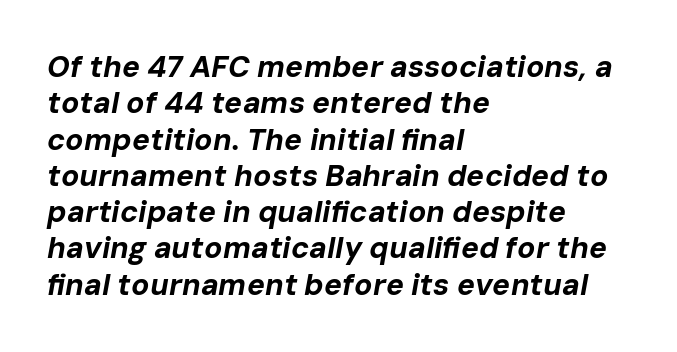
These lines stack with their left ends in a neat column. What weight is shown? A full bold with thick strokes. Is this a fixed-width face? No — the glyphs have proportional, varying widths. There's an unmistakable incline to the writing here. Compared with typical body copy, the letter spacing here is the same. A bare baseline throughout the passage.
